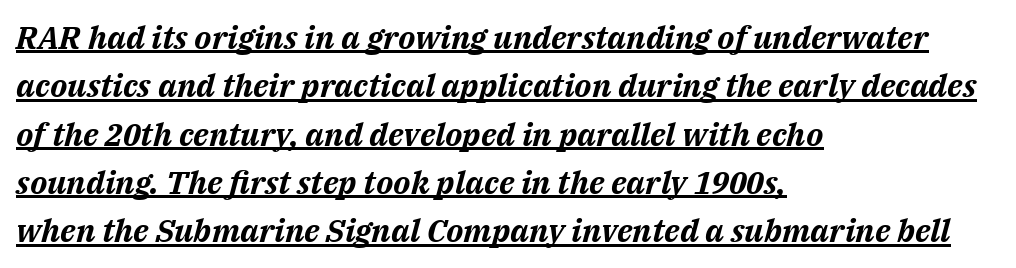
{"italic": "yes", "lean": "right", "slant_degrees": 14, "bold": "yes", "weight": "bold", "width": "normal", "stroke_contrast": "medium", "x_height": "medium", "monospaced": "no", "underline": "yes", "align": "left", "line_spacing": "normal", "line_spacing_ratio": 1.51, "letter_spacing": "normal", "letter_spacing_em": 0.0, "glyph_px": 32}
